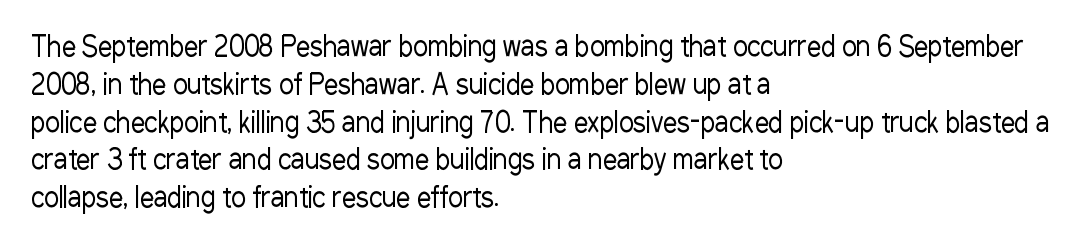
Q: Is the text bold? A: No.
Q: Is the text italic (slanted)? A: No, it is upright.
Q: Is the typeface a serif or a sans-serif typeface? A: Sans-serif.
Q: Is the text underlined? A: No.
Q: How is the paragraph aligned? A: Left-aligned.
Q: Is the spacing between letters normal or unusually wide? A: Normal.
Q: Is the spacing between lines tight, normal or loose? A: Normal.
Q: Width (condensed, normal, or wide)? A: Condensed.
Q: Stroke contrast? A: Low.
Q: x-height? A: Medium.
Q: Monospaced? A: No.
